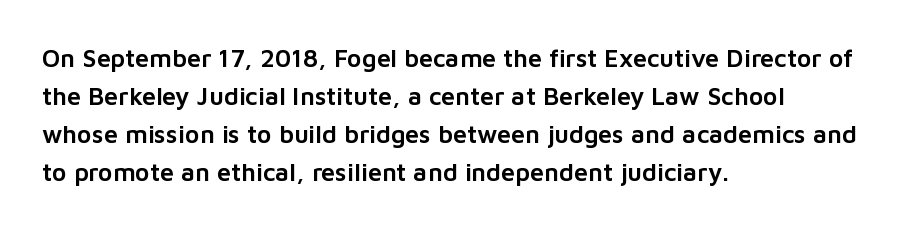
The image shows 25 px text type, upright; set left-aligned, normal line spacing (1.52x), normal letter spacing, not underlined.
